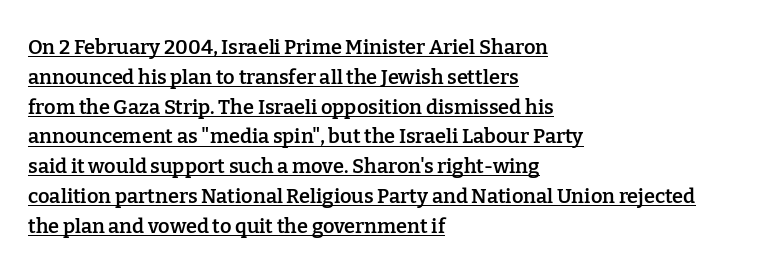
{"italic": "no", "bold": "semi", "underline": "yes", "align": "left", "line_spacing": "normal", "line_spacing_ratio": 1.49, "letter_spacing": "normal", "letter_spacing_em": 0.0, "glyph_px": 20}
